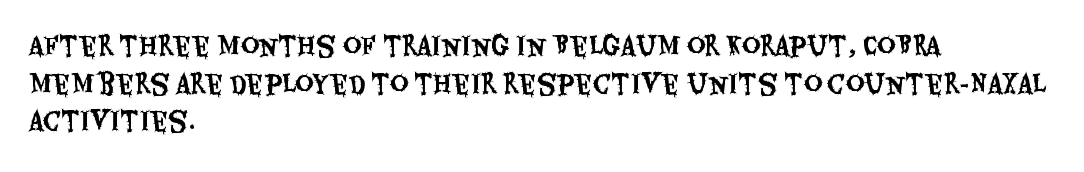
{"italic": "no", "underline": "no", "align": "left", "line_spacing": "normal", "line_spacing_ratio": 1.51, "letter_spacing": "normal", "letter_spacing_em": 0.0, "glyph_px": 25}
